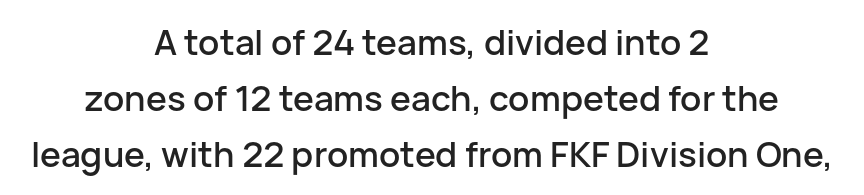
{"serif": "no", "italic": "no", "width": "normal", "stroke_contrast": "low", "x_height": "medium", "monospaced": "no", "underline": "no", "align": "center", "line_spacing": "normal", "line_spacing_ratio": 1.6, "letter_spacing": "normal", "letter_spacing_em": 0.0, "glyph_px": 35}
